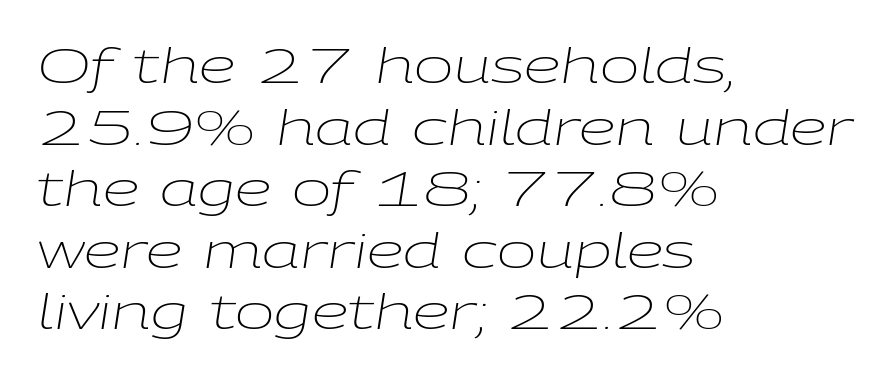
The image shows 47 px light, wide type, italic (leaning right); set left-aligned, normal line spacing (1.31x), normal letter spacing, not underlined; low stroke contrast and a medium x-height.
